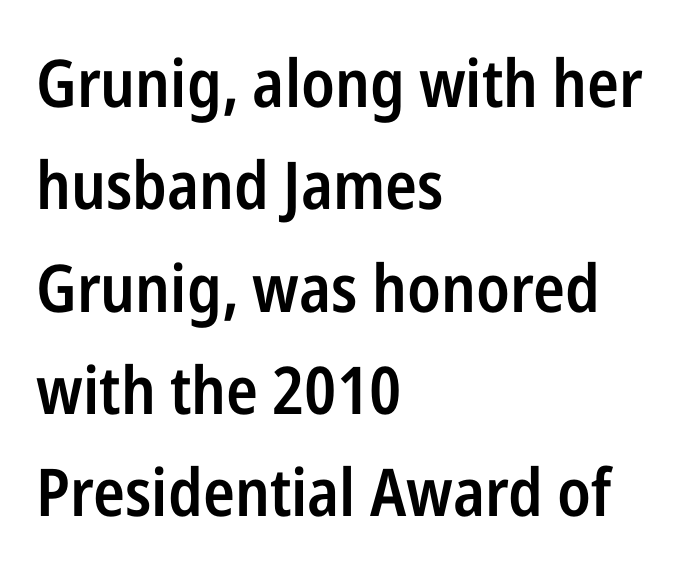
The image shows 66 px semibold, condensed sans-serif type, upright; set left-aligned, normal line spacing (1.55x), normal letter spacing, not underlined; low stroke contrast and a medium x-height.
